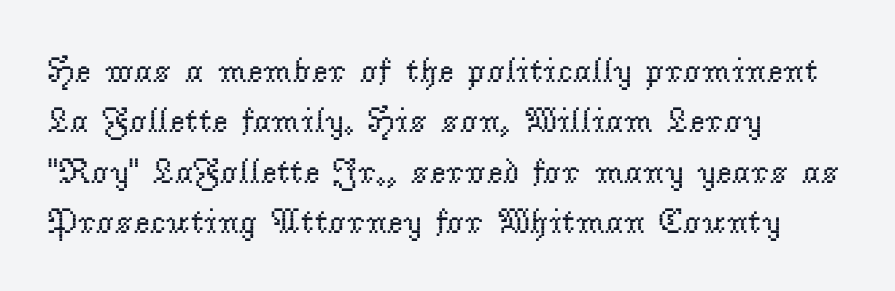
Each word holds together tightly as a unit, with standard inter-letter gaps. The font's upright variant was chosen for this text. In CSS terms this would be text-align: left. A typesetter would call this leading conventional body-copy spacing. Letters have the restrained weight of plain body copy at most.
